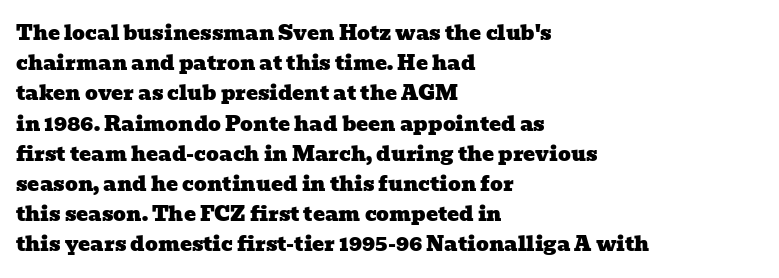
Q: Is the text underlined? A: No.
Q: How is the paragraph aligned? A: Left-aligned.
Q: Is the spacing between letters normal or unusually wide? A: Normal.
Q: Is the spacing between lines tight, normal or loose? A: Normal.
